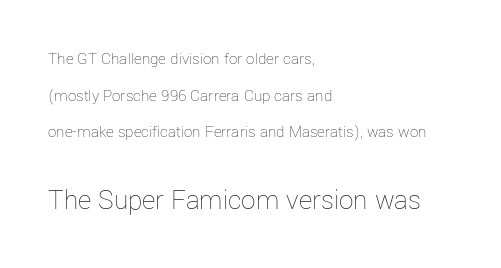
The image shows 29 px thin type, upright; set left-aligned, loose line spacing (2.15x), normal letter spacing, not underlined; the second (bottom) block is 1.71x larger; low stroke contrast and a medium x-height.
